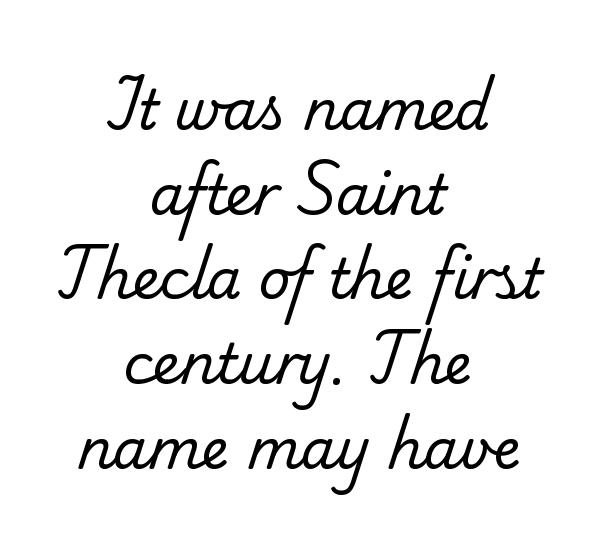
The image shows 55 px regular-weight serif type; set centered, normal line spacing (1.54x), normal letter spacing, not underlined; low stroke contrast and a small x-height.
